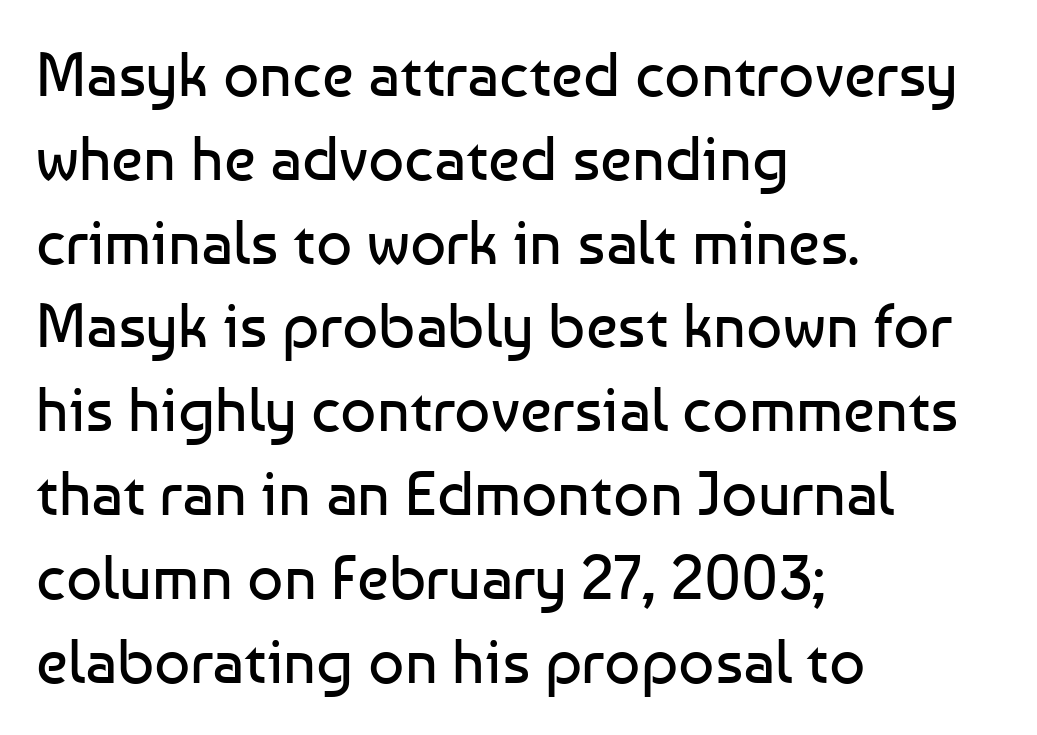
Bold? No — there's no thickening of the strokes. How are the letters spaced? Ordinarily, with no added tracking. Quick note: not italic, upright. Glance below the letters and you will spot only blank space.
